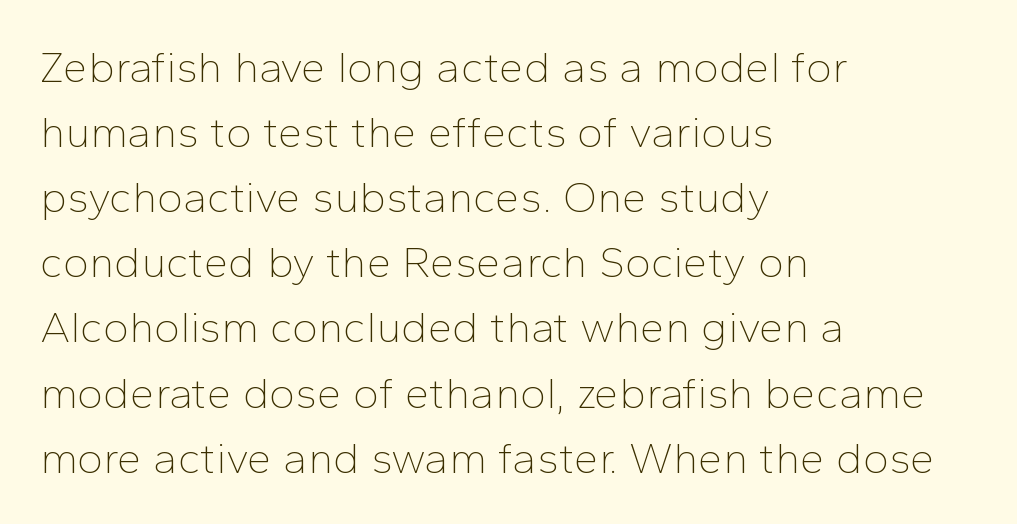
Q: Is the text bold? A: No.
Q: Is the text italic (slanted)? A: No, it is upright.
Q: Is the typeface a serif or a sans-serif typeface? A: Sans-serif.
Q: Is the text underlined? A: No.
Q: How is the paragraph aligned? A: Left-aligned.
Q: Is the spacing between letters normal or unusually wide? A: Normal.
Q: Is the spacing between lines tight, normal or loose? A: Normal.
Q: Width (condensed, normal, or wide)? A: Normal.
Q: Stroke contrast? A: Low.
Q: x-height? A: Medium.
Q: Monospaced? A: No.
